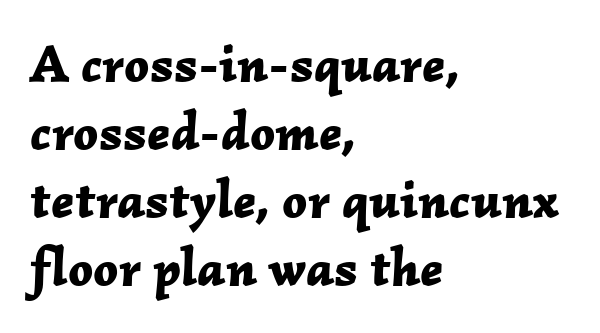
Baseline-to-baseline distance is the conventional proportion of letter height. The setting favours the left margin, as ordinary paragraphs usually do. Think of a printed novel: that variable character pitch is what you see here. Has an underline been added? It has not.
